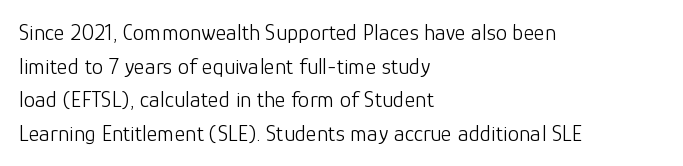
The image shows 23 px text type, upright; set left-aligned, normal line spacing (1.46x), normal letter spacing, not underlined.
